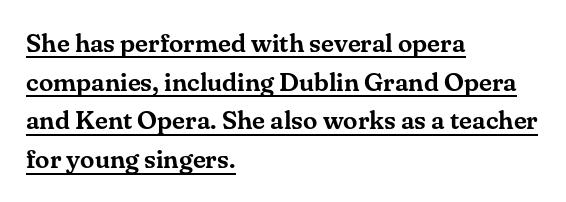
{"italic": "no", "underline": "yes", "align": "left", "line_spacing": "normal", "line_spacing_ratio": 1.49, "letter_spacing": "normal", "letter_spacing_em": 0.0, "glyph_px": 26}
